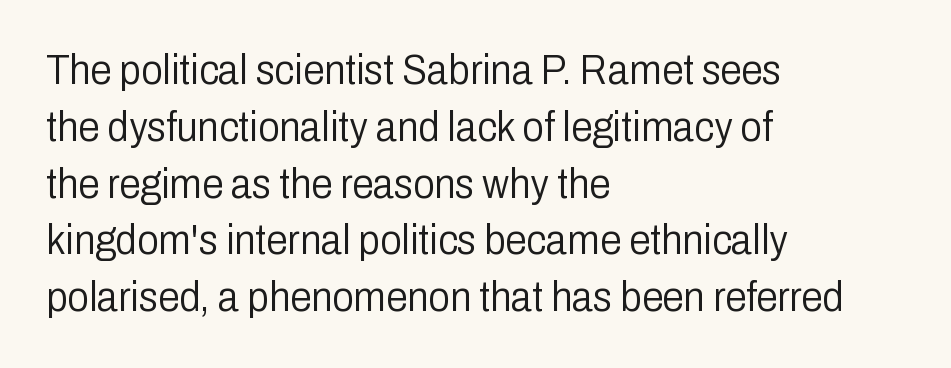
The image shows 43 px light, condensed sans-serif type, upright; set left-aligned, normal line spacing (1.32x), normal letter spacing, not underlined; low stroke contrast and a medium x-height.
